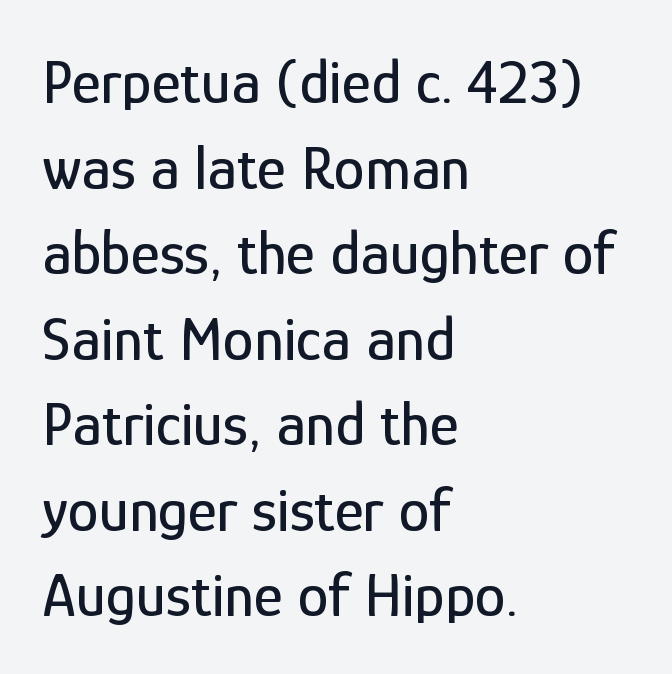
{"serif": "no", "italic": "no", "width": "condensed", "stroke_contrast": "low", "x_height": "medium", "monospaced": "no", "underline": "no", "align": "left", "line_spacing": "normal", "line_spacing_ratio": 1.38, "letter_spacing": "normal", "letter_spacing_em": 0.0, "glyph_px": 62}
